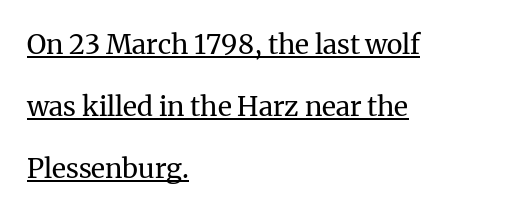
{"italic": "no", "bold": "no", "underline": "yes", "align": "left", "line_spacing": "loose", "line_spacing_ratio": 2.29, "letter_spacing": "normal", "letter_spacing_em": 0.0, "glyph_px": 27}
